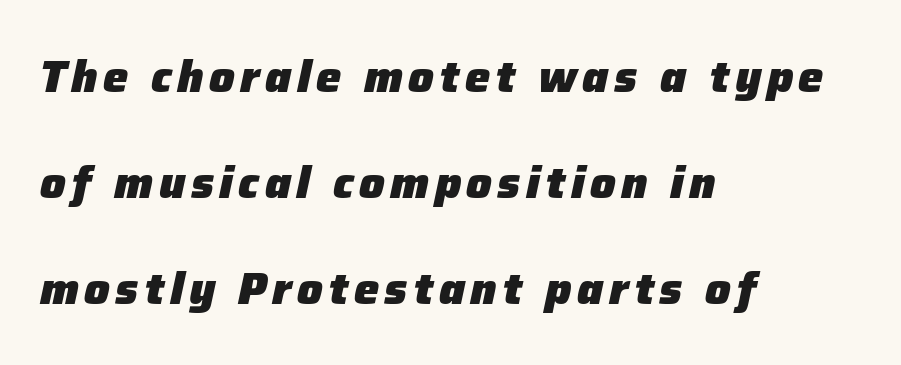
{"italic": "yes", "lean": "right", "slant_degrees": 12, "bold": "yes", "weight": "heavy", "width": "normal", "stroke_contrast": "low", "x_height": "medium", "monospaced": "no", "underline": "no", "align": "left", "line_spacing": "loose", "line_spacing_ratio": 2.36, "glyph_px": 45}
